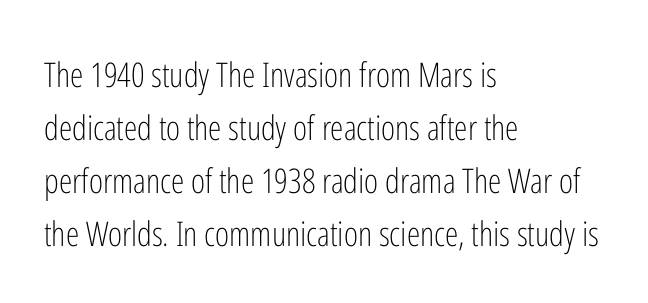
Q: Is the text bold? A: No.
Q: Is the text italic (slanted)? A: No, it is upright.
Q: Is the typeface a serif or a sans-serif typeface? A: Sans-serif.
Q: Is the text underlined? A: No.
Q: How is the paragraph aligned? A: Left-aligned.
Q: Is the spacing between letters normal or unusually wide? A: Normal.
Q: Is the spacing between lines tight, normal or loose? A: Normal.
Q: Width (condensed, normal, or wide)? A: Condensed.
Q: Stroke contrast? A: Low.
Q: x-height? A: Medium.
Q: Monospaced? A: No.
